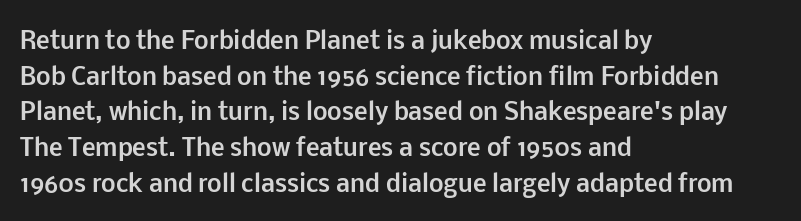
{"italic": "no", "bold": "yes", "underline": "no", "align": "left", "line_spacing": "normal", "line_spacing_ratio": 1.55, "letter_spacing": "normal", "letter_spacing_em": 0.0, "glyph_px": 23}
